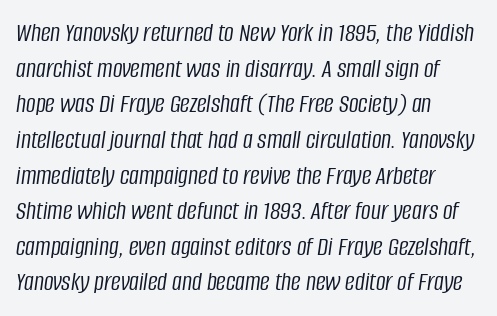
The image shows 27 px text type, italic (leaning right); set left-aligned, normal line spacing (1.32x), normal letter spacing, not underlined.
